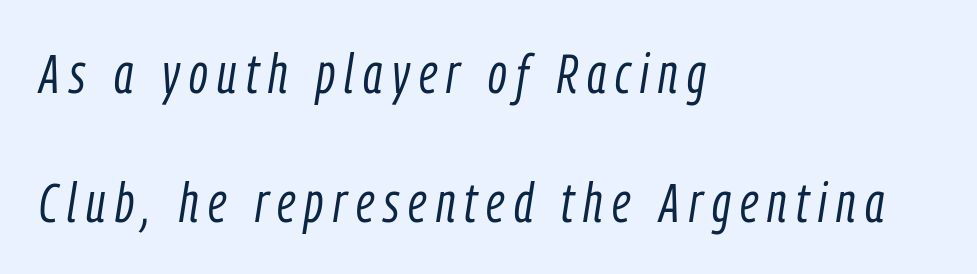
{"italic": "yes", "lean": "right", "slant_degrees": 9, "bold": "no", "weight": "light", "width": "condensed", "stroke_contrast": "low", "x_height": "medium", "monospaced": "no", "underline": "no", "align": "left", "line_spacing": "loose", "line_spacing_ratio": 2.34, "glyph_px": 55}
